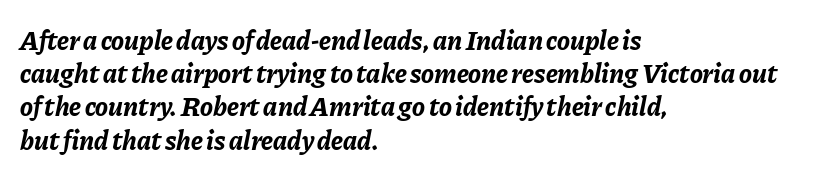
The image shows 27 px bold type, italic (leaning right); set left-aligned, line spacing 1.23x, normal letter spacing, not underlined.
